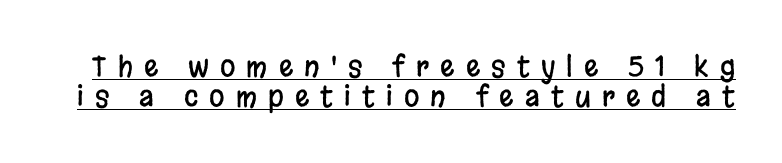
The face used here appears with an underline applied. Designer's note — italics off, roman on. Horizontal bands of white between lines are thin slivers. Spacing verdict: proportional, widths tailored to each character.
